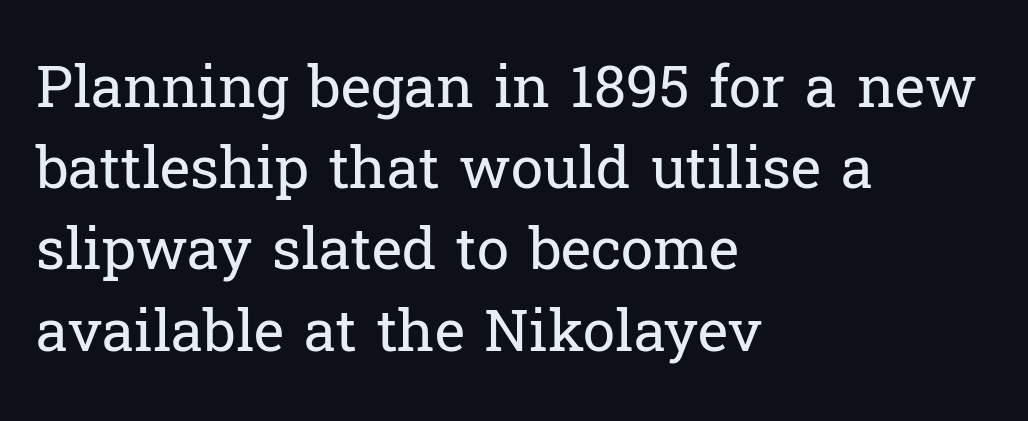
{"serif": "yes", "italic": "no", "bold": "no", "weight": "regular", "width": "normal", "stroke_contrast": "low", "x_height": "medium", "monospaced": "no", "underline": "no", "align": "left", "line_spacing": "normal", "line_spacing_ratio": 1.4, "letter_spacing": "normal", "letter_spacing_em": 0.0, "glyph_px": 58}
